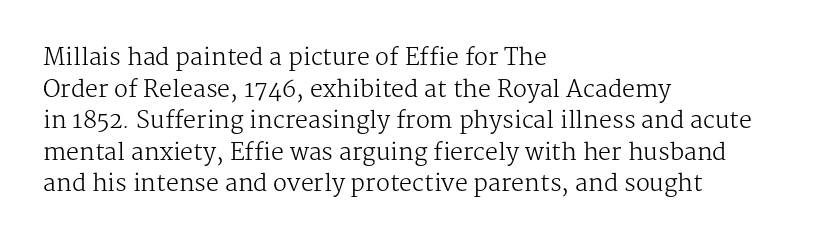
The strokes are not fattened; the text isn't bold. Beneath every word, the page is bare. Every row of glyphs begins at an identical x-position on the left. In terms of posture, this sample is upright.
